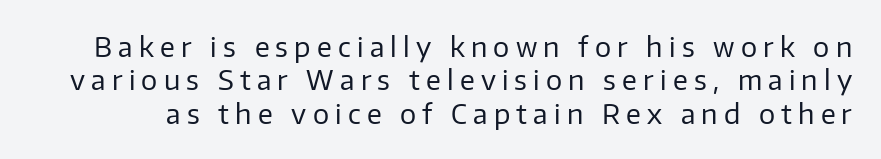
Q: Is the text bold? A: No.
Q: Is the text italic (slanted)? A: No, it is upright.
Q: Is the text underlined? A: No.
Q: Is the spacing between letters normal or unusually wide? A: Unusually wide.
